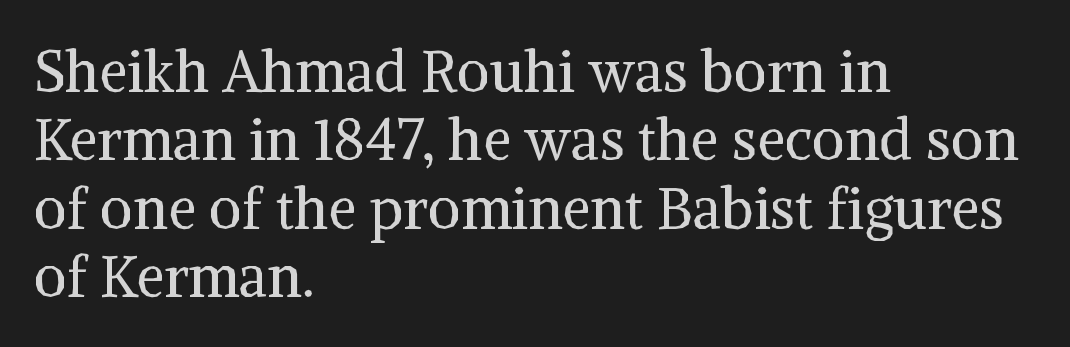
The area under the type is left untouched. This sample has the flowing, uneven cadence of proportional lettering. The text block is weighted toward the left margin, trailing off unevenly rightward. The characters display serif detailing at their extremities. The weight would be labelled regular, book, light, or lighter still. The lettering stays uniformly vertical, giving the passage a roman look.
